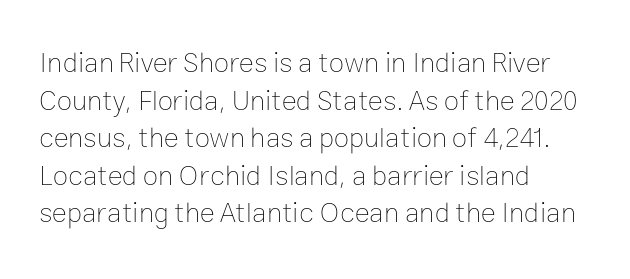
Looks like regular typesetting: each glyph gets only the width it needs. It's the straight-up-and-down kind of type. Unmarked baselines from the first word to the last. You could call the tracking neutral — neither tight nor loose. Does the copy run flush right? No — it runs flush left.
